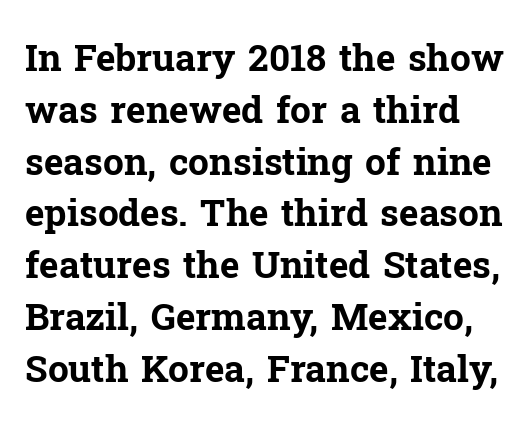
{"serif": "yes", "italic": "no", "bold": "yes", "weight": "bold", "width": "normal", "stroke_contrast": "low", "x_height": "medium", "monospaced": "no", "underline": "no", "line_spacing": "normal", "line_spacing_ratio": 1.4, "letter_spacing": "normal", "letter_spacing_em": 0.0, "glyph_px": 37}
